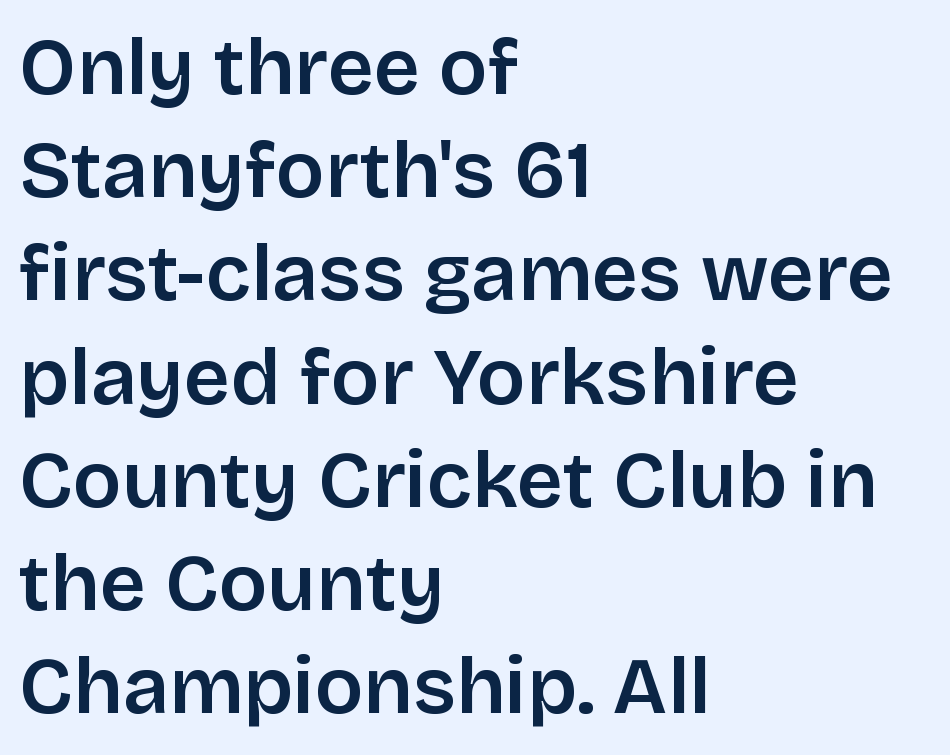
Do the letters lean? They stand straight. Vertically, the passage feels balanced, rows spaced as you'd expect. Each row of text sits above clean, open space. Do the characters align in a grid? No, the font is proportional. This is sans-serif lettering, the kind often seen on screens and signage.
